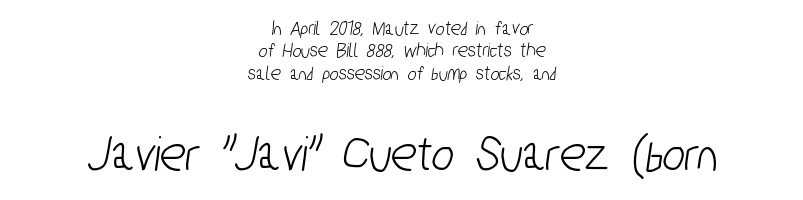
Nobody touched the tracking dial on this one. Any mark beneath the type? The region is blank. Leading: reduced. If you squint, the bottom block still reads clearly — it's the larger of the two.
